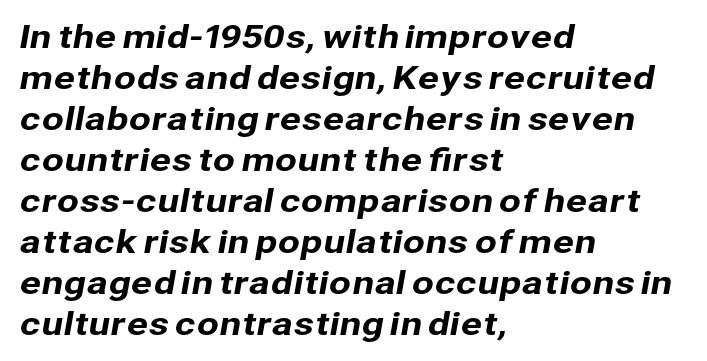
Q: Is the typeface a serif or a sans-serif typeface? A: Sans-serif.
Q: Is the text underlined? A: No.
Q: How is the paragraph aligned? A: Left-aligned.
Q: Is the spacing between letters normal or unusually wide? A: Normal.
Q: Is the spacing between lines tight, normal or loose? A: Normal.
Q: Width (condensed, normal, or wide)? A: Normal.
Q: Stroke contrast? A: Low.
Q: x-height? A: Medium.
Q: Monospaced? A: No.
